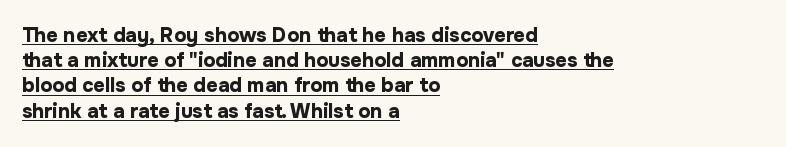
Q: Is the text bold? A: Yes.
Q: Is the text italic (slanted)? A: No, it is upright.
Q: Is the text underlined? A: Yes.
Q: How is the paragraph aligned? A: Left-aligned.
Q: Is the spacing between letters normal or unusually wide? A: Normal.
Q: Is the spacing between lines tight, normal or loose? A: Normal.
